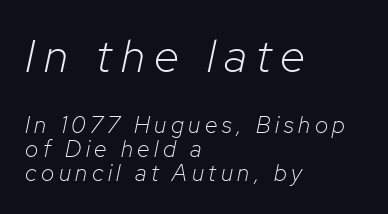
Q: Is the text bold? A: No.
Q: Is the text italic (slanted)? A: Yes, it leans right by about 12 degrees.
Q: Is the text underlined? A: No.
Q: How is the paragraph aligned? A: Left-aligned.
Q: Is the spacing between letters normal or unusually wide? A: Unusually wide.
Q: Is the spacing between lines tight, normal or loose? A: Tight.
Q: Which block of text is set in a larger size, the first (top) or the second (bottom)? A: The first (top) one.
Q: Width (condensed, normal, or wide)? A: Normal.
Q: Stroke contrast? A: Low.
Q: x-height? A: Medium.
Q: Monospaced? A: No.
